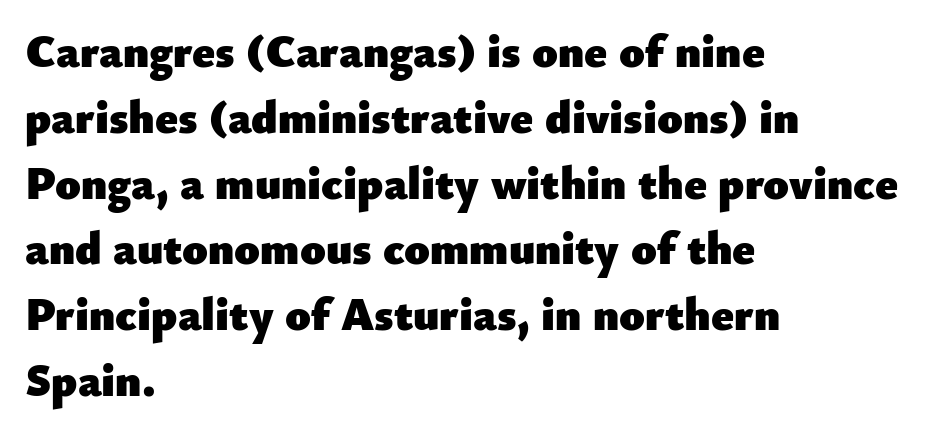
The letters sit at their default tracking, neither squeezed nor spread. If you drew a line through each stem, it would be perfectly vertical. A typesetter would call this leading conventional body-copy spacing. You can tell from the bare stems that sans-serif type was used.
